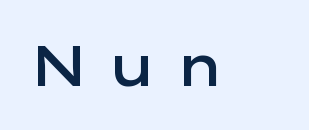
Q: Is the text bold? A: Semi-bold.
Q: Is the text italic (slanted)? A: No, it is upright.
Q: Is the typeface a serif or a sans-serif typeface? A: Sans-serif.
Q: Is the text underlined? A: No.
Q: Is the spacing between letters normal or unusually wide? A: Unusually wide.
Q: Width (condensed, normal, or wide)? A: Wide.
Q: Stroke contrast? A: Low.
Q: x-height? A: Medium.
Q: Monospaced? A: No.
